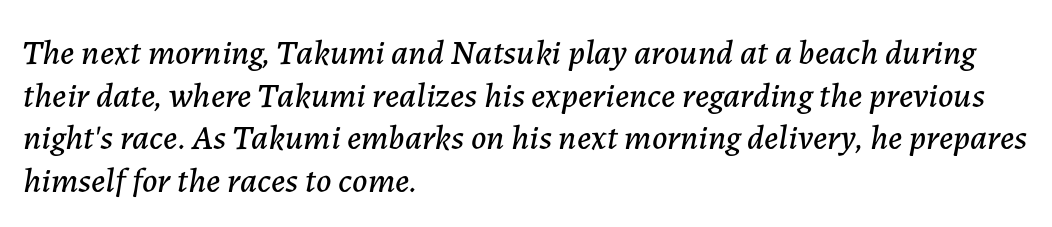
{"italic": "yes", "lean": "right", "slant_degrees": 7, "width": "normal", "stroke_contrast": "low", "x_height": "medium", "monospaced": "no", "underline": "no", "align": "left", "line_spacing_ratio": 1.22, "letter_spacing": "normal", "letter_spacing_em": 0.0, "glyph_px": 35}
